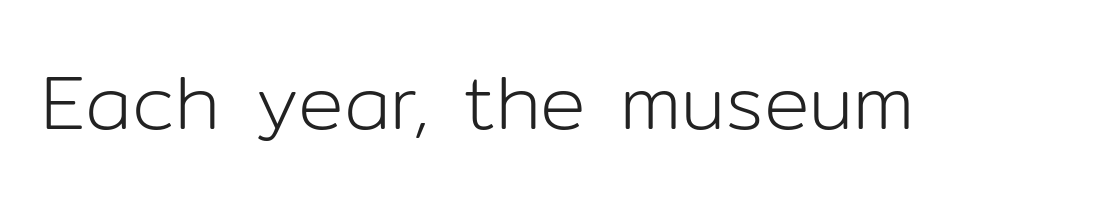
The image shows 76 px light sans-serif type, upright; set normal letter spacing, not underlined; low stroke contrast and a medium x-height.
